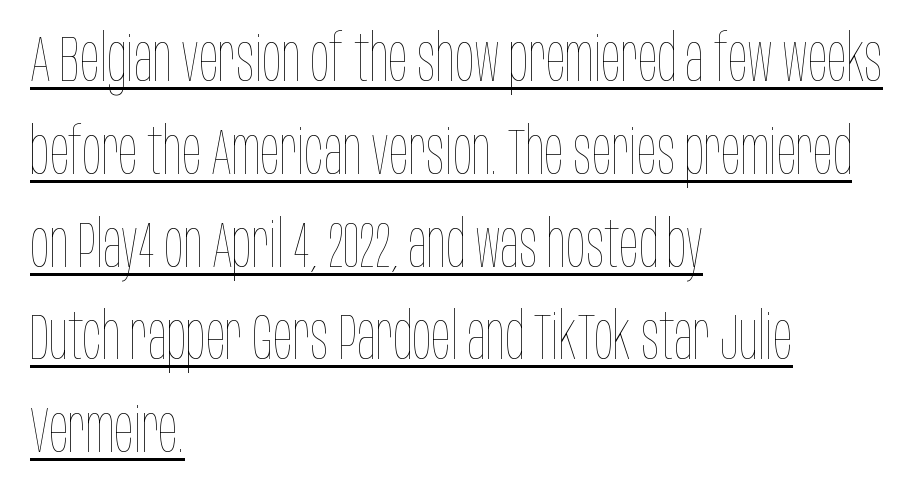
Vertically, the passage feels balanced, rows spaced as you'd expect. The text block is weighted toward the left margin, trailing off unevenly rightward. No heavy texture on the line: the type isn't bold. Think of a printed novel: that variable character pitch is what you see here. Short note: letters normally spaced.
